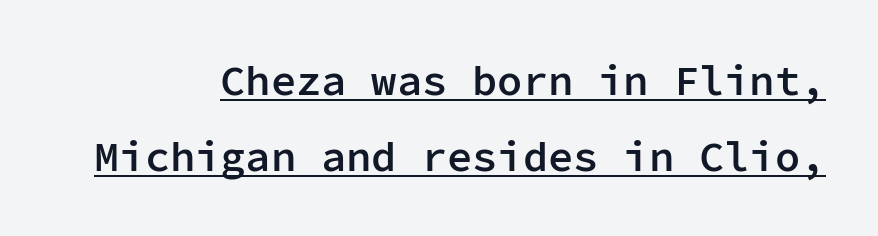
Q: Is the text bold? A: Semi-bold.
Q: Is the text italic (slanted)? A: No, it is upright.
Q: Is the typeface a serif or a sans-serif typeface? A: Sans-serif.
Q: Is the text underlined? A: Yes.
Q: How is the paragraph aligned? A: Right-aligned.
Q: Is the spacing between letters normal or unusually wide? A: Normal.
Q: Width (condensed, normal, or wide)? A: Normal.
Q: Stroke contrast? A: Low.
Q: x-height? A: Medium.
Q: Monospaced? A: Yes.
